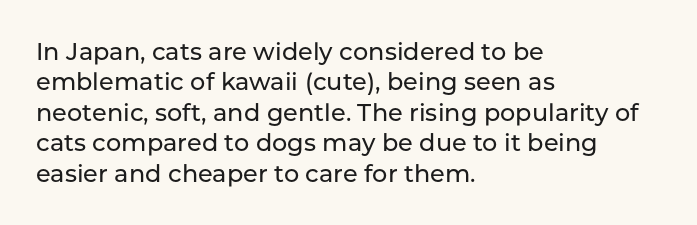
Unmarked baselines from the first word to the last. Short and long lines alike share a common starting point at left. The horizontal fit of the characters is conventional and even. Leading matches the norm, producing a regular column. In terms of posture, this sample is upright.
